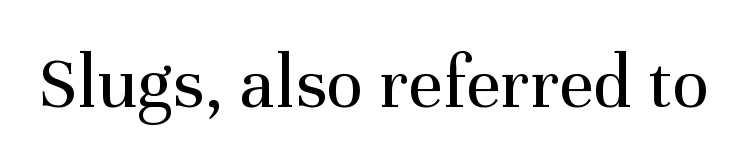
{"serif": "yes", "italic": "no", "bold": "no", "weight": "regular", "width": "normal", "stroke_contrast": "medium", "x_height": "medium", "monospaced": "no", "underline": "no", "letter_spacing": "normal", "letter_spacing_em": 0.0, "glyph_px": 77}
